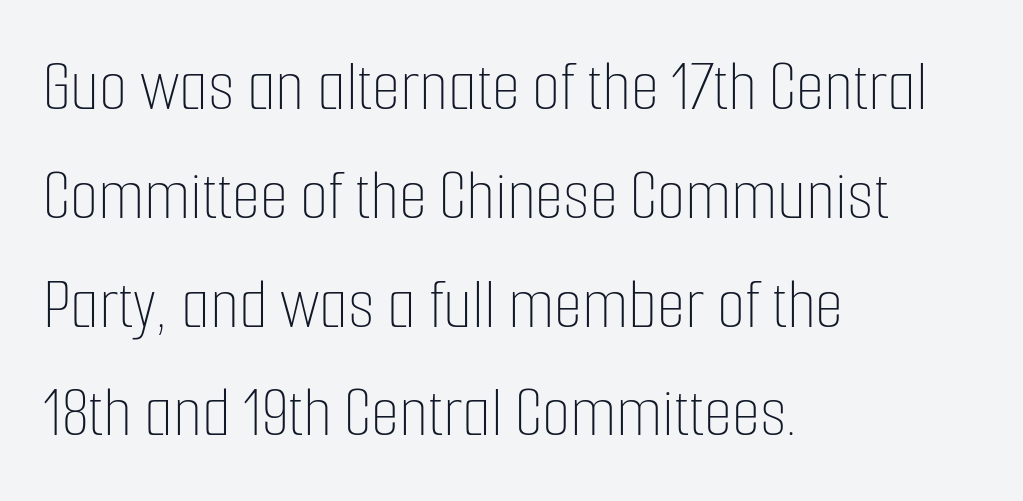
{"italic": "no", "bold": "no", "weight": "thin", "width": "condensed", "stroke_contrast": "low", "x_height": "medium", "monospaced": "no", "underline": "no", "align": "left", "line_spacing": "normal", "line_spacing_ratio": 1.49, "letter_spacing": "normal", "letter_spacing_em": 0.0, "glyph_px": 73}
